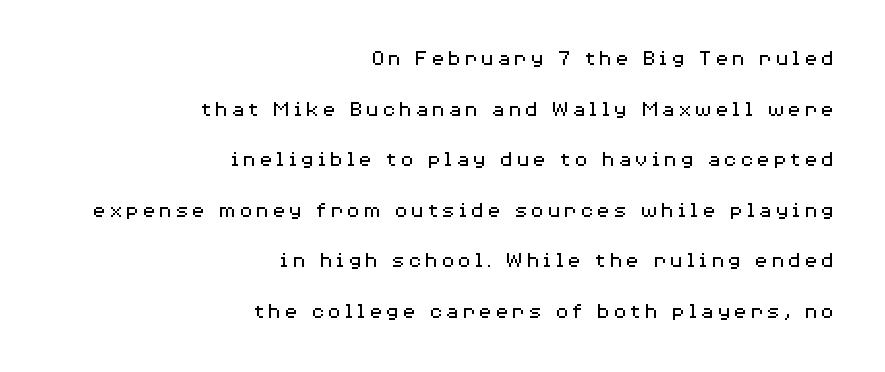
The image shows 23 px text type, upright; set right-aligned, loose line spacing (2.2x), not underlined.
